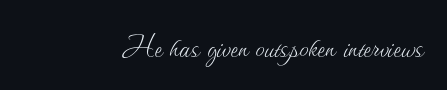
The image shows 37 px thin type; set normal letter spacing, not underlined; medium stroke contrast and a small x-height.
